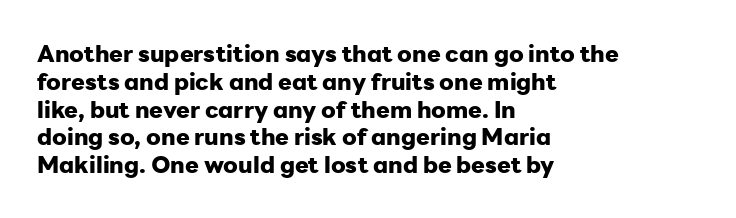
The image shows 23 px bold type, upright; set left-aligned, line spacing 1.21x, normal letter spacing, not underlined.
